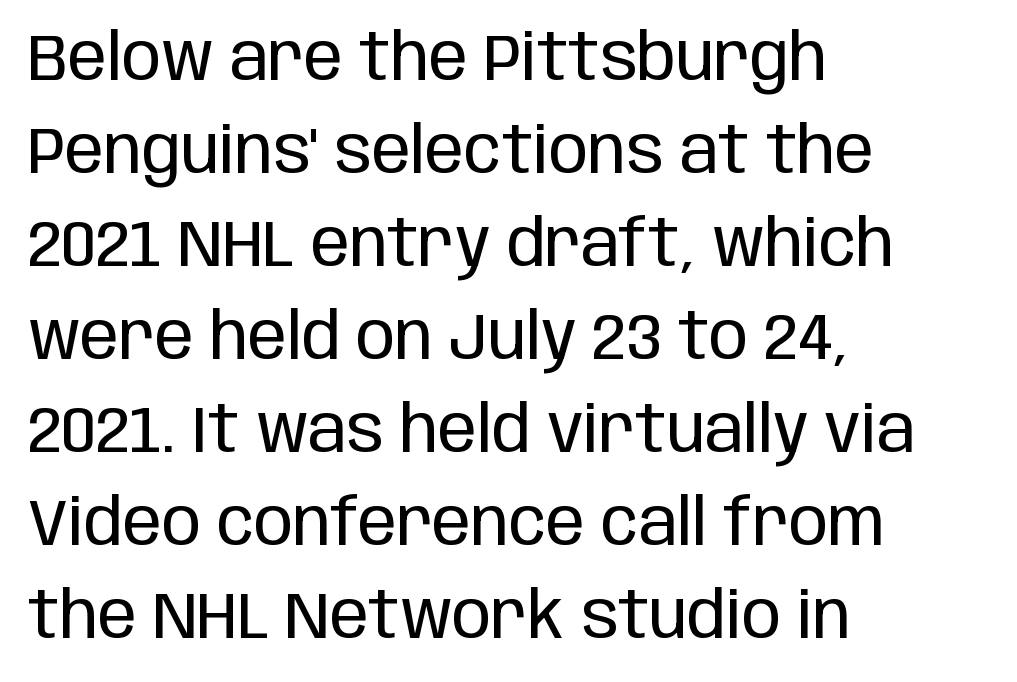
Does the type have serifs? No, each stem ends abruptly. The strokes carry an ordinary text weight at most. The letters stand upright; this is a roman face. The foot of each line stays bare and open. Horizontally, the lines are justified to the leading edge only.
